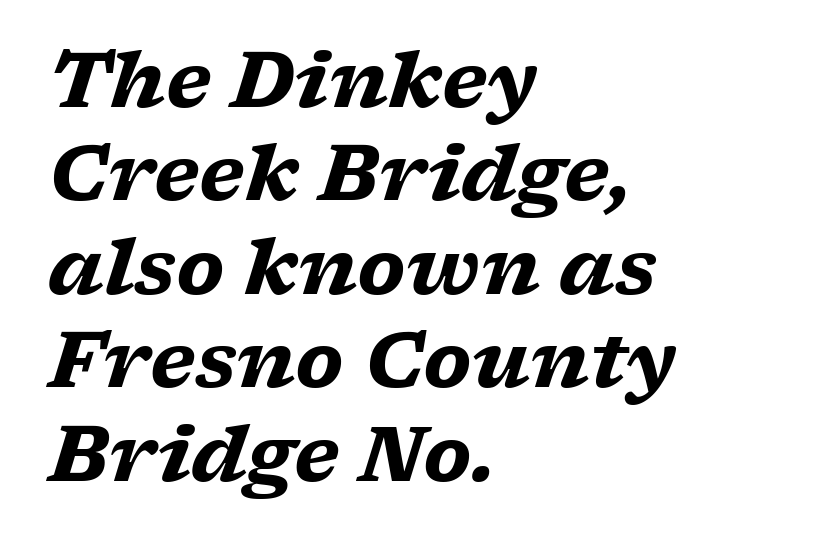
One-word summary of the alignment: left. Letter spacing: default. Stroke terminals: seriffed. The area under the type is left untouched. In terms of weight, the rendering is a true, heavy bold. When letters slant like this, we call the style italic.
